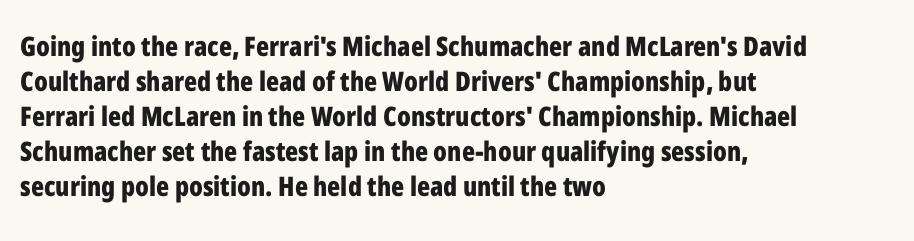
The image shows 27 px bold type, upright; set left-aligned, normal line spacing (1.3x), normal letter spacing, not underlined.
